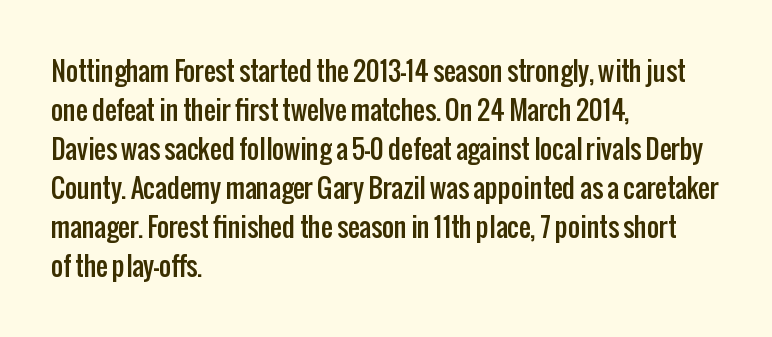
The compositor pushed each line to the left boundary. Every stem runs plumb, perpendicular to the baseline. This sample keeps an unexceptional amount of space between lines. Here the glyphs are tracked normally, forming tight word shapes. Descender tails drop into unmarked territory.
